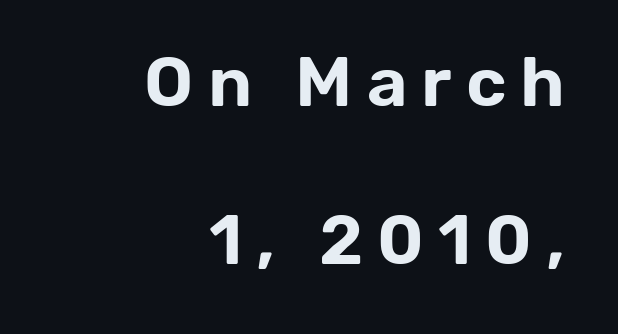
{"serif": "no", "italic": "no", "width": "normal", "stroke_contrast": "low", "x_height": "medium", "monospaced": "no", "underline": "no", "align": "right", "line_spacing": "loose", "line_spacing_ratio": 2.26, "letter_spacing": "wide", "letter_spacing_em": 0.2, "glyph_px": 70}
